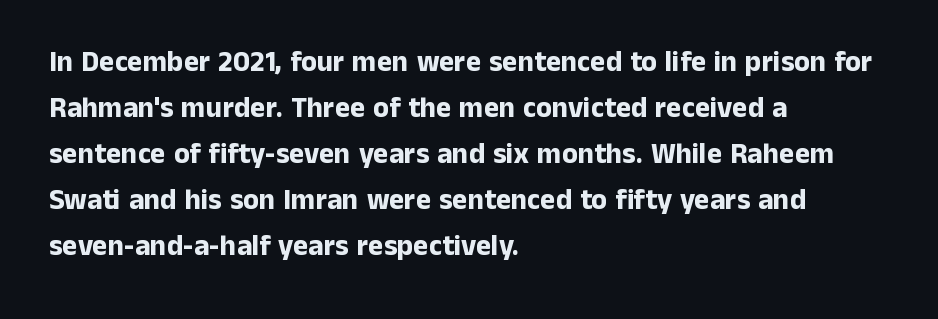
{"serif": "no", "italic": "no", "bold": "yes", "weight": "bold", "width": "normal", "stroke_contrast": "low", "x_height": "medium", "monospaced": "no", "underline": "no", "align": "left", "line_spacing": "normal", "line_spacing_ratio": 1.59, "letter_spacing": "normal", "letter_spacing_em": 0.0, "glyph_px": 29}
